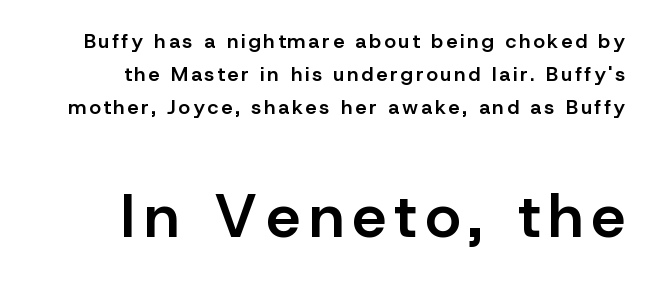
{"serif": "no", "italic": "no", "bold": "semi", "weight": "semibold", "width": "normal", "stroke_contrast": "low", "x_height": "medium", "monospaced": "no", "underline": "no", "align": "right", "line_spacing": "normal", "line_spacing_ratio": 1.66, "larger_block": "second", "size_ratio": 3.05, "glyph_px": 61}
